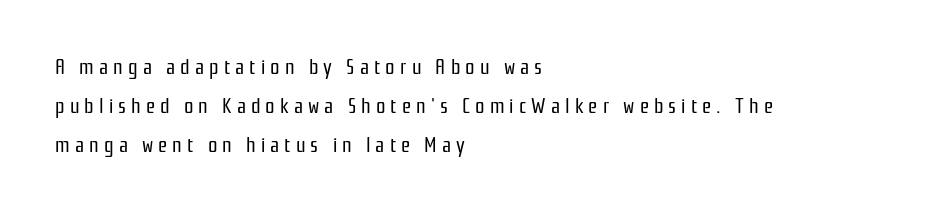
Q: Is the text bold? A: No.
Q: Is the text italic (slanted)? A: No, it is upright.
Q: Is the text underlined? A: No.
Q: How is the paragraph aligned? A: Left-aligned.
Q: Is the spacing between letters normal or unusually wide? A: Unusually wide.
